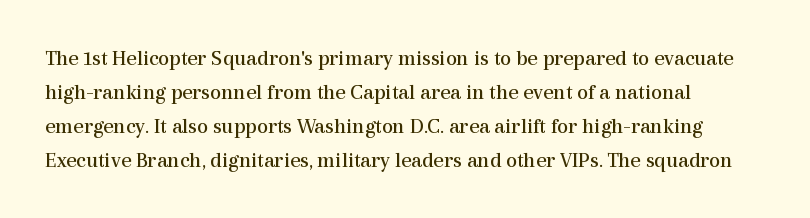
{"italic": "no", "bold": "no", "underline": "no", "align": "left", "line_spacing": "normal", "line_spacing_ratio": 1.54, "letter_spacing": "normal", "letter_spacing_em": 0.0, "glyph_px": 22}
